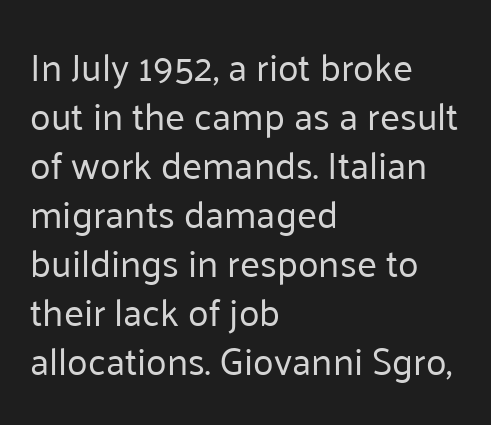
The image shows 38 px regular-weight sans-serif type, upright; set left-aligned, normal line spacing (1.29x), normal letter spacing, not underlined; low stroke contrast and a medium x-height.
